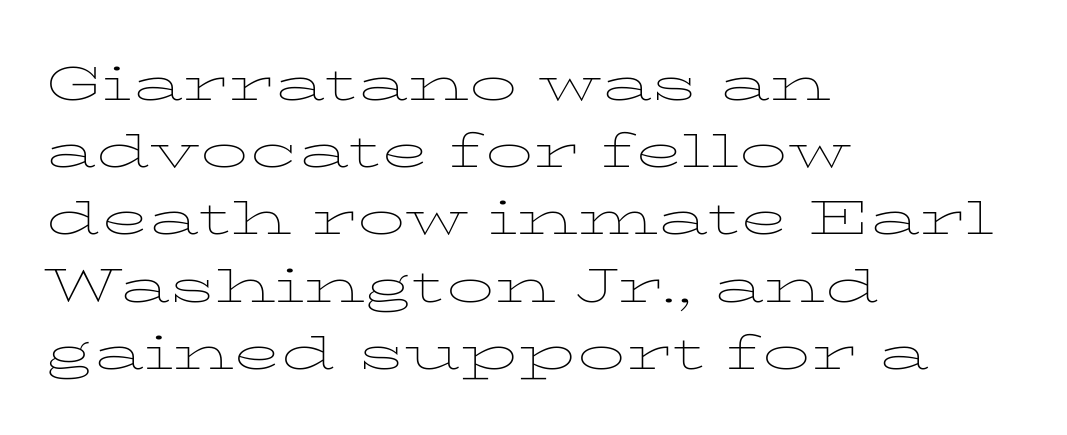
The letters advance in unequal steps, a hallmark of proportional type. Caption: face not bold, strokes unweighted. Unmarked baselines from the first word to the last. Examine the stroke ends and you'll spot serifs.
